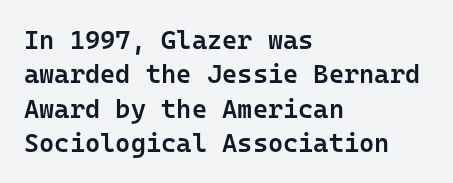
The image shows 26 px text type, upright; set left-aligned, normal line spacing (1.32x), normal letter spacing, not underlined.
